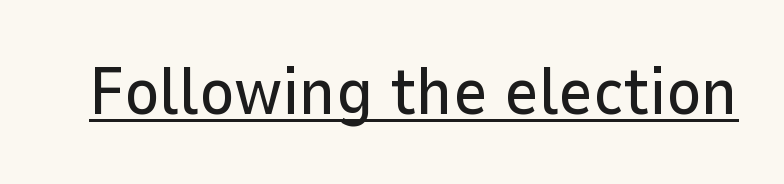
These lines were composed using upright roman letters. The rendering keeps characters at their native spacing. Proportional: the letters do not fall into vertical columns. A typesetter would label this face a sans. Underline: present.
